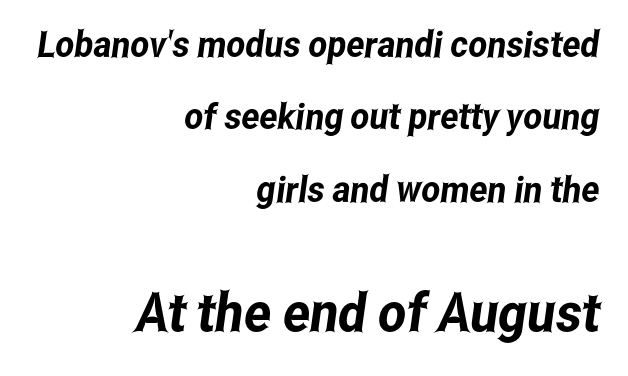
Q: Is the typeface a serif or a sans-serif typeface? A: Sans-serif.
Q: Is the text underlined? A: No.
Q: How is the paragraph aligned? A: Right-aligned.
Q: Is the spacing between letters normal or unusually wide? A: Normal.
Q: Is the spacing between lines tight, normal or loose? A: Loose.
Q: Which block of text is set in a larger size, the first (top) or the second (bottom)? A: The second (bottom) one.
Q: Width (condensed, normal, or wide)? A: Condensed.
Q: Stroke contrast? A: Low.
Q: x-height? A: Medium.
Q: Monospaced? A: No.
